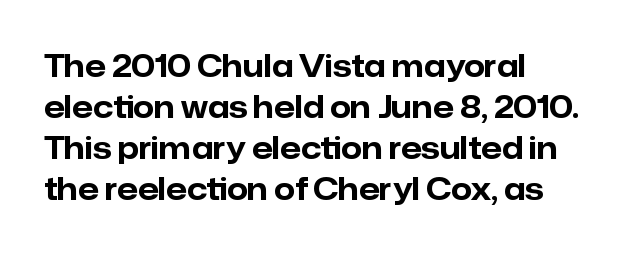
Nothing unusual about the tracking: characters are spaced as the font intends. The text was rendered using a sans face with plain stroke endings. Students, this is bold: see how much ink each stroke carries. The letters advance in unequal steps, a hallmark of proportional type. Line starts are locked; line ends wander. The passage shown stacks its lines at a standard gap.
